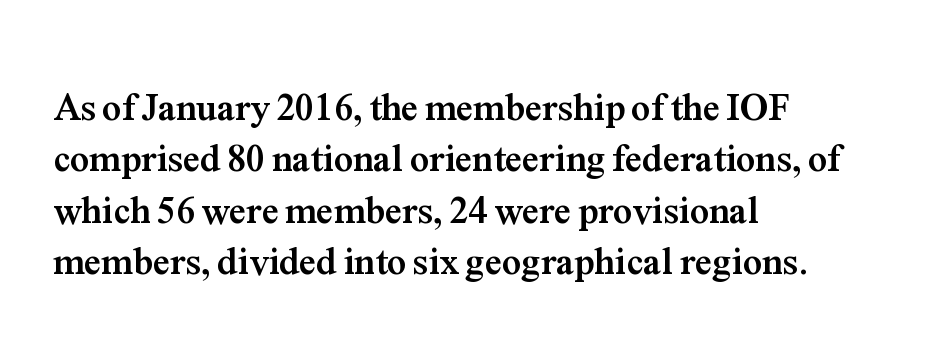
The image shows 38 px semibold serif type, upright; set left-aligned, normal line spacing (1.35x), normal letter spacing, not underlined; medium stroke contrast and a medium x-height.
